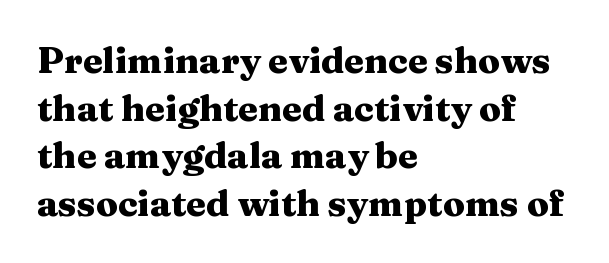
Q: Is the text bold? A: Yes.
Q: Is the text italic (slanted)? A: No, it is upright.
Q: Is the typeface a serif or a sans-serif typeface? A: Serif.
Q: Is the text underlined? A: No.
Q: How is the paragraph aligned? A: Left-aligned.
Q: Is the spacing between letters normal or unusually wide? A: Normal.
Q: Is the spacing between lines tight, normal or loose? A: Normal.
Q: Width (condensed, normal, or wide)? A: Wide.
Q: Stroke contrast? A: Medium.
Q: x-height? A: Medium.
Q: Monospaced? A: No.
